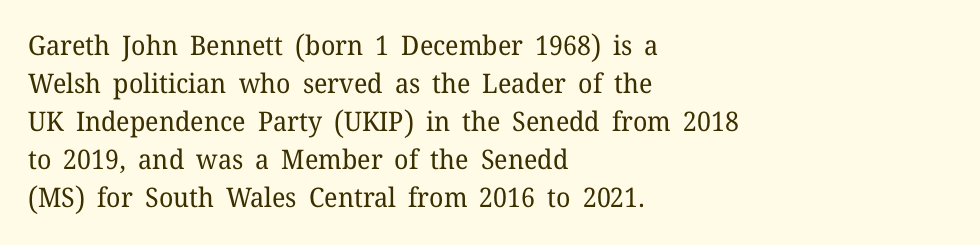
{"italic": "no", "bold": "no", "underline": "no", "align": "left", "line_spacing": "normal", "line_spacing_ratio": 1.41, "letter_spacing": "normal", "letter_spacing_em": 0.0, "glyph_px": 27}
